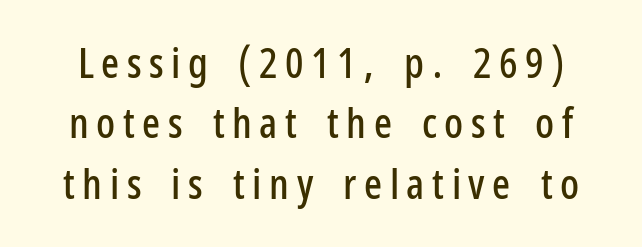
The image shows 42 px condensed sans-serif type, upright; set normal line spacing (1.44x), not underlined; low stroke contrast and a medium x-height.
